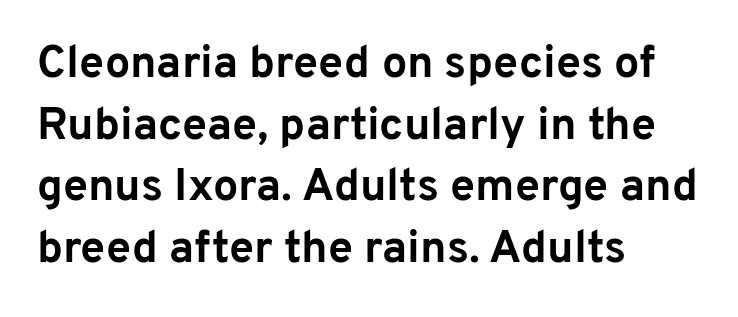
The image shows 45 px bold sans-serif type, upright; set left-aligned, normal line spacing (1.37x), normal letter spacing, not underlined; low stroke contrast and a medium x-height.
